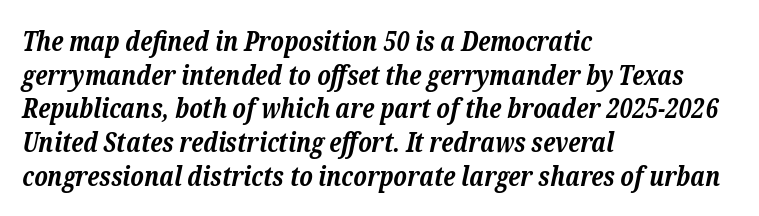
The words here are not underlined. The face used here has a pronounced slope to its letters. Standard letterfit; no display-style spreading of the glyphs. The setting favours the left margin, as ordinary paragraphs usually do. Honestly, the row spacing looks completely unremarkable.
